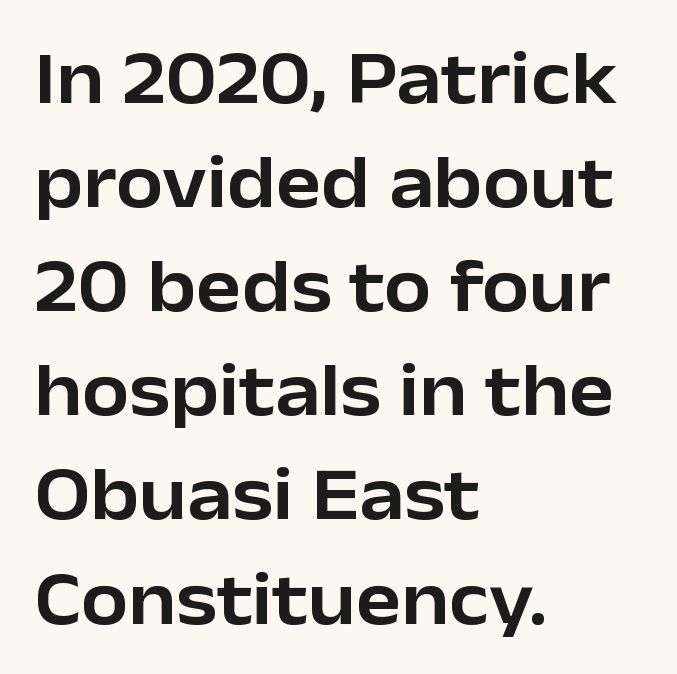
Descenders are the only things crossing below the line. This is roman type, the default non-slanted kind. The rendering keeps characters at their native spacing. Successive baselines arrive at the customary interval. Each letter's strokes conclude bluntly, with no projecting serifs. Each line starts at the same left margin while the right side varies.
